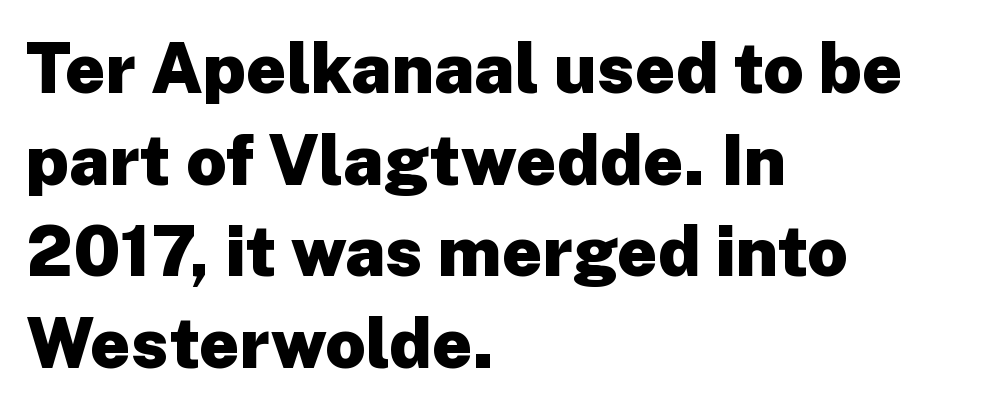
The image shows 70 px heavy sans-serif type, upright; set left-aligned, normal line spacing (1.31x), normal letter spacing, not underlined; low stroke contrast and a medium x-height.
